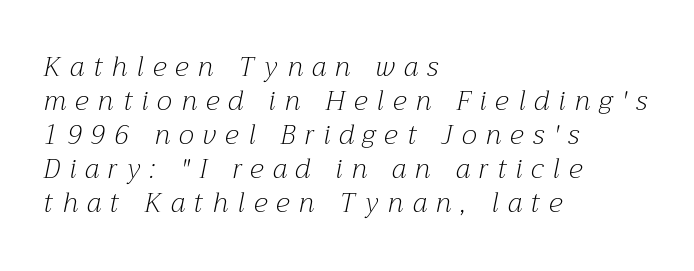
{"italic": "yes", "lean": "right", "slant_degrees": 12, "bold": "no", "underline": "no", "align": "left", "line_spacing": "normal", "line_spacing_ratio": 1.26, "letter_spacing": "wide", "letter_spacing_em": 0.34, "glyph_px": 27}
